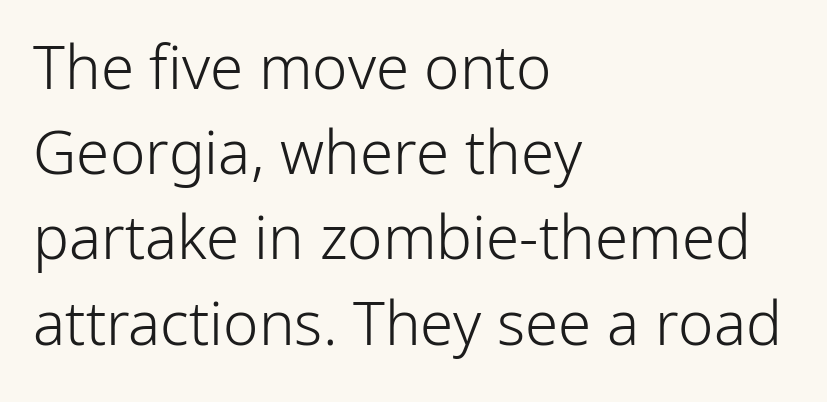
Does the lettering tilt? It doesn't — this is upright. A sans-serif font was chosen for this passage. Whoever set this chose a conventional vertical rhythm. Each letter keeps its own natural width here, so spacing adapts to shape. A typesetter would call this zero additional tracking. The baseline area is clear.
